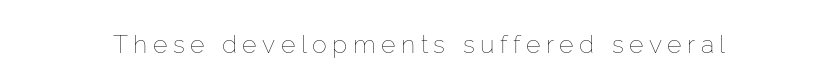
Q: Is the text bold? A: No.
Q: Is the text italic (slanted)? A: No, it is upright.
Q: Is the text underlined? A: No.
Q: Is the spacing between letters normal or unusually wide? A: Unusually wide.
